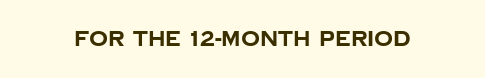
{"italic": "no", "bold": "yes", "underline": "no", "letter_spacing": "normal", "letter_spacing_em": 0.0, "glyph_px": 21}
